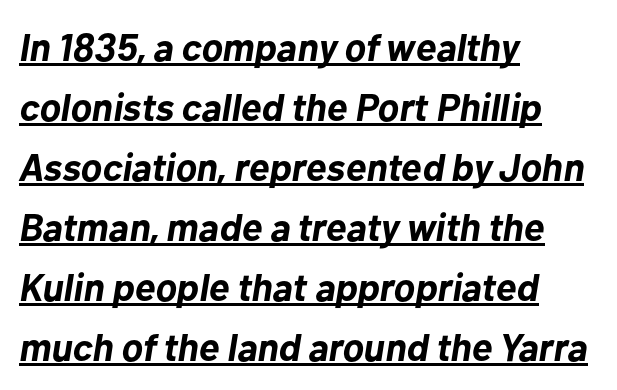
The image shows 39 px bold type, italic (leaning right); set left-aligned, normal line spacing (1.54x), normal letter spacing, underlined; low stroke contrast and a medium x-height.
